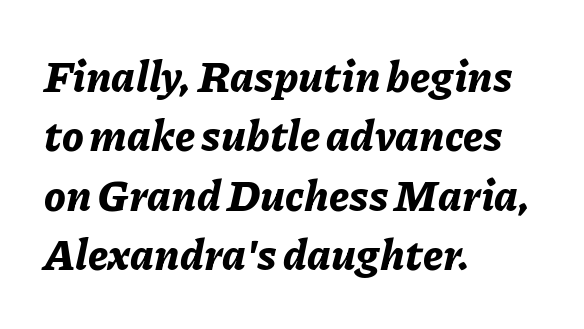
The image shows 43 px bold type, italic (leaning right); set left-aligned, normal line spacing (1.38x), normal letter spacing, not underlined; low stroke contrast and a medium x-height.
